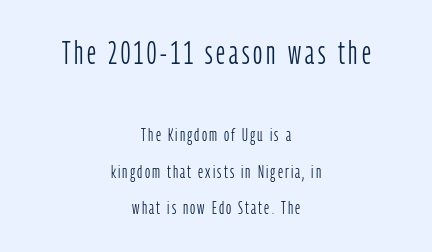
Q: Is the text bold? A: No.
Q: Is the text italic (slanted)? A: No, it is upright.
Q: Is the typeface a serif or a sans-serif typeface? A: Sans-serif.
Q: Is the text underlined? A: No.
Q: How is the paragraph aligned? A: Centered.
Q: Is the spacing between lines tight, normal or loose? A: Loose.
Q: Which block of text is set in a larger size, the first (top) or the second (bottom)? A: The first (top) one.
Q: Width (condensed, normal, or wide)? A: Condensed.
Q: Stroke contrast? A: Low.
Q: x-height? A: Medium.
Q: Monospaced? A: No.
